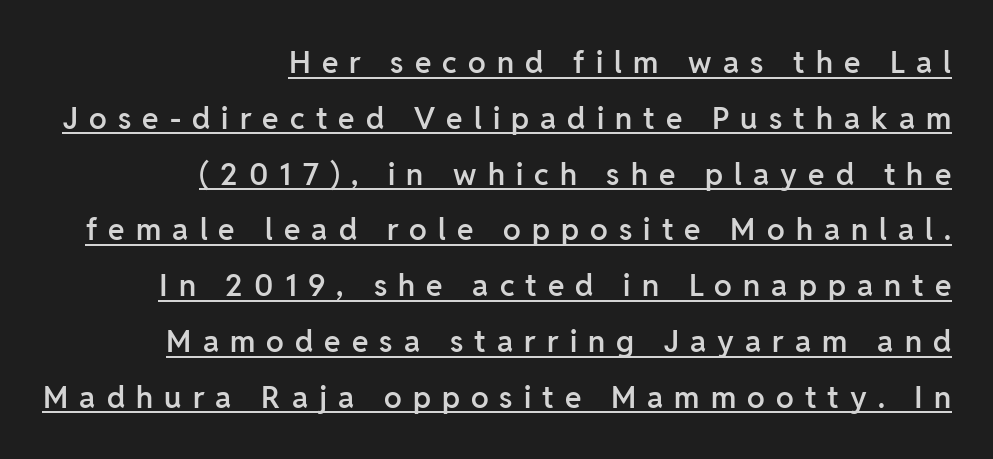
Q: Is the text bold? A: Semi-bold.
Q: Is the text italic (slanted)? A: No, it is upright.
Q: Is the typeface a serif or a sans-serif typeface? A: Sans-serif.
Q: Is the text underlined? A: Yes.
Q: How is the paragraph aligned? A: Right-aligned.
Q: Is the spacing between letters normal or unusually wide? A: Unusually wide.
Q: Width (condensed, normal, or wide)? A: Normal.
Q: Stroke contrast? A: Low.
Q: x-height? A: Medium.
Q: Monospaced? A: No.
